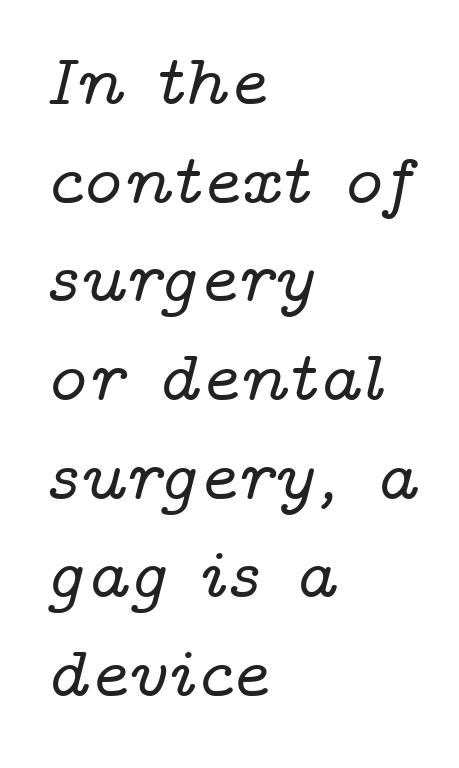
{"serif": "yes", "italic": "yes", "lean": "right", "slant_degrees": 14, "width": "wide", "stroke_contrast": "low", "x_height": "medium", "monospaced": "no", "underline": "no", "align": "left", "line_spacing": "normal", "line_spacing_ratio": 1.37, "letter_spacing": "normal", "letter_spacing_em": 0.0, "glyph_px": 72}
